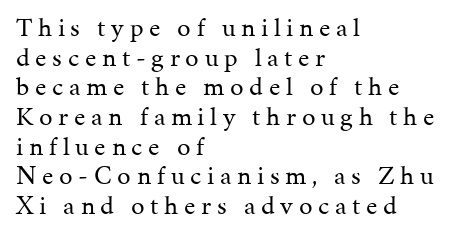
These lines have a slow, spaced-out rhythm from letter to letter. Clear beneath every line of the passage. In CSS terms this would be text-align: left. Leading: reduced. Unbolded letterforms with no extra heft.
